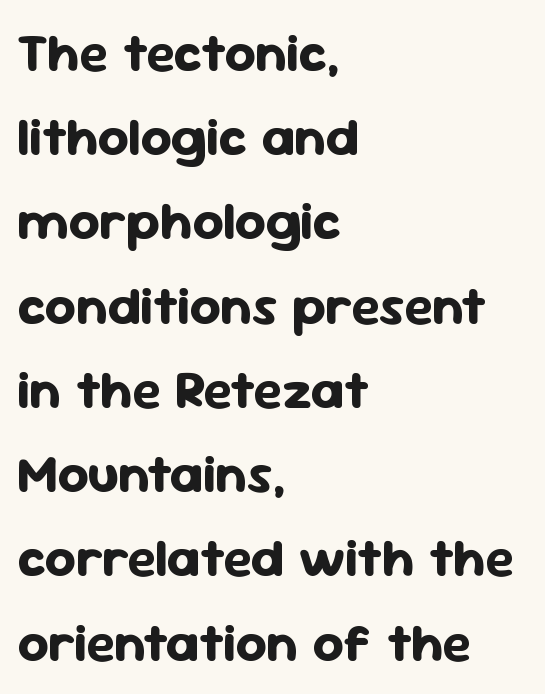
Q: Is the text bold? A: Yes.
Q: Is the text italic (slanted)? A: No, it is upright.
Q: Is the typeface a serif or a sans-serif typeface? A: Sans-serif.
Q: Is the text underlined? A: No.
Q: How is the paragraph aligned? A: Left-aligned.
Q: Is the spacing between letters normal or unusually wide? A: Normal.
Q: Is the spacing between lines tight, normal or loose? A: Normal.
Q: Width (condensed, normal, or wide)? A: Normal.
Q: Stroke contrast? A: Low.
Q: x-height? A: Medium.
Q: Monospaced? A: No.
